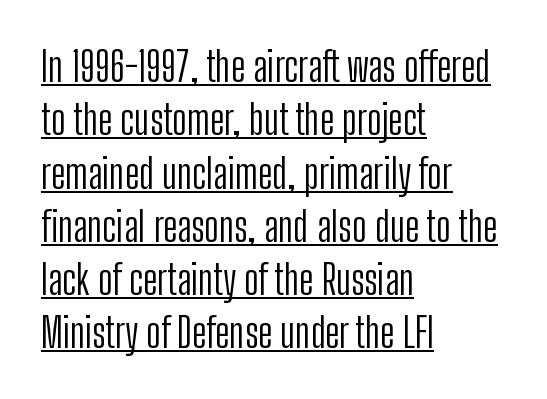
{"serif": "no", "italic": "no", "bold": "no", "weight": "light", "width": "condensed", "stroke_contrast": "low", "x_height": "medium", "monospaced": "no", "underline": "yes", "align": "left", "line_spacing": "normal", "line_spacing_ratio": 1.3, "letter_spacing": "normal", "letter_spacing_em": 0.0, "glyph_px": 41}
